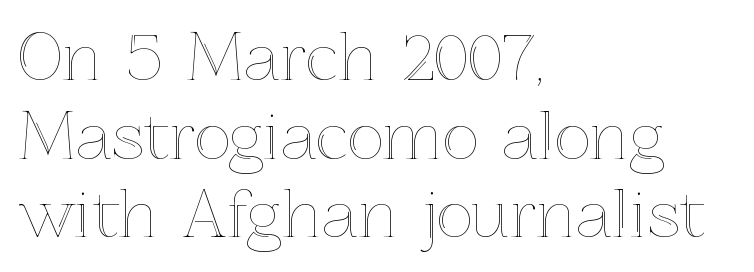
The image shows 62 px text type, upright; set left-aligned, normal line spacing (1.27x), normal letter spacing, not underlined; a medium x-height.
